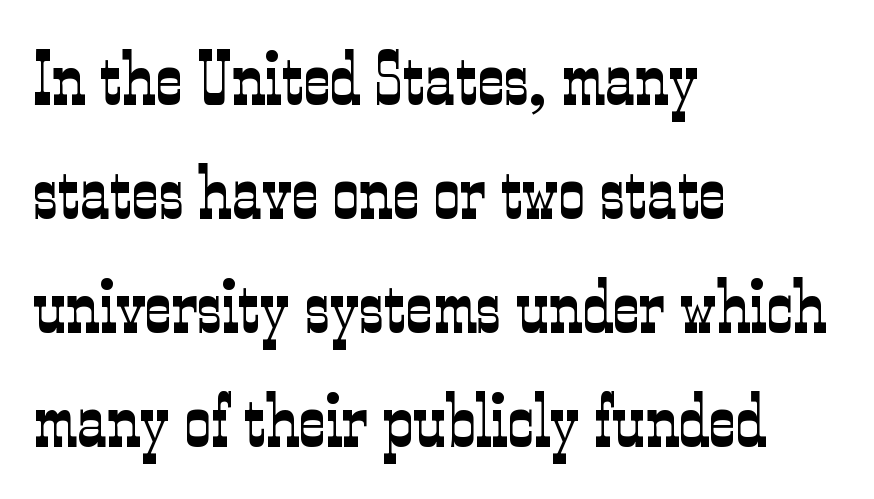
Q: Is the text bold? A: No.
Q: Is the text italic (slanted)? A: No, it is upright.
Q: Is the typeface a serif or a sans-serif typeface? A: Serif.
Q: Is the text underlined? A: No.
Q: How is the paragraph aligned? A: Left-aligned.
Q: Is the spacing between letters normal or unusually wide? A: Normal.
Q: Is the spacing between lines tight, normal or loose? A: Normal.
Q: Width (condensed, normal, or wide)? A: Condensed.
Q: Stroke contrast? A: Low.
Q: x-height? A: Medium.
Q: Monospaced? A: No.
